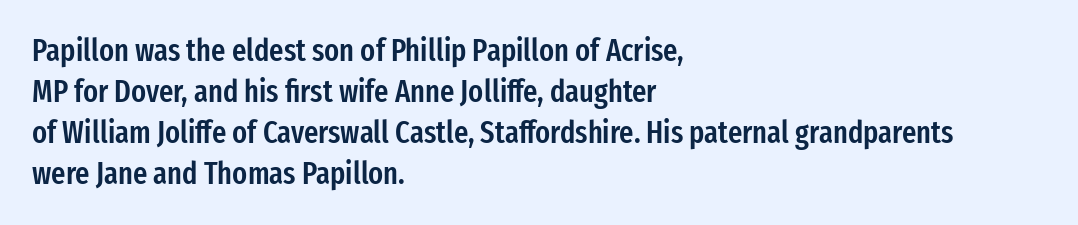
Q: Is the text bold? A: Semi-bold.
Q: Is the text italic (slanted)? A: No, it is upright.
Q: Is the typeface a serif or a sans-serif typeface? A: Sans-serif.
Q: Is the text underlined? A: No.
Q: How is the paragraph aligned? A: Left-aligned.
Q: Is the spacing between letters normal or unusually wide? A: Normal.
Q: Is the spacing between lines tight, normal or loose? A: Normal.
Q: Width (condensed, normal, or wide)? A: Condensed.
Q: Stroke contrast? A: Low.
Q: x-height? A: Medium.
Q: Monospaced? A: No.
